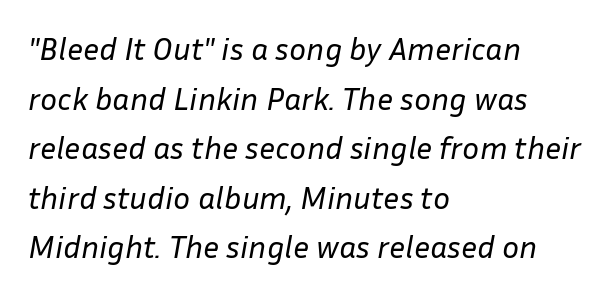
Q: Is the text bold? A: No.
Q: Is the text italic (slanted)? A: Yes, it leans right by about 10 degrees.
Q: Is the text underlined? A: No.
Q: How is the paragraph aligned? A: Left-aligned.
Q: Is the spacing between letters normal or unusually wide? A: Normal.
Q: Is the spacing between lines tight, normal or loose? A: Normal.
Q: Width (condensed, normal, or wide)? A: Normal.
Q: Stroke contrast? A: Low.
Q: x-height? A: Medium.
Q: Monospaced? A: No.
